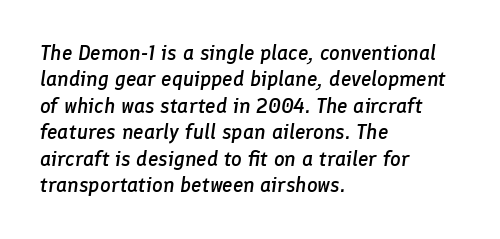
{"italic": "yes", "lean": "right", "slant_degrees": 8, "bold": "semi", "underline": "no", "align": "left", "line_spacing": "normal", "line_spacing_ratio": 1.26, "letter_spacing": "normal", "letter_spacing_em": 0.0, "glyph_px": 21}
